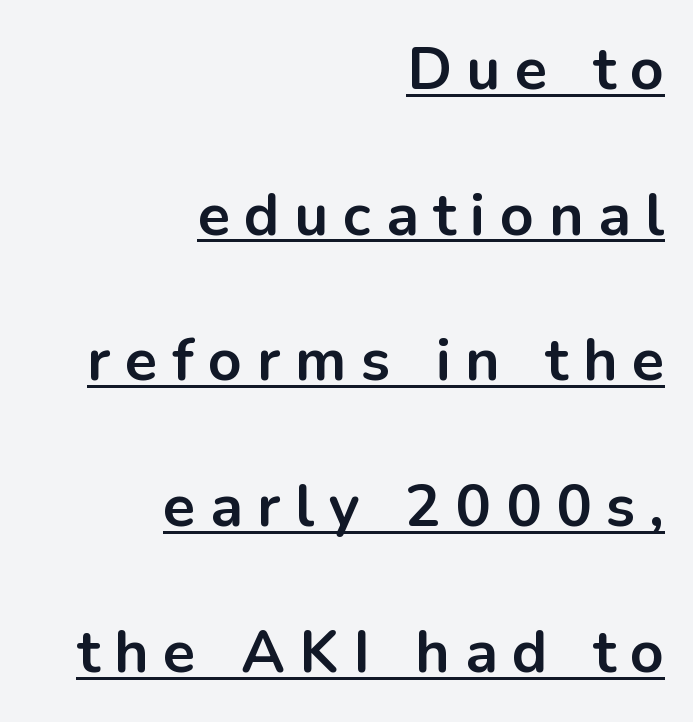
The image shows 59 px bold sans-serif type, upright; set right-aligned, loose line spacing (2.47x), unusually wide letter spacing (+0.25 em), underlined; low stroke contrast and a medium x-height.
